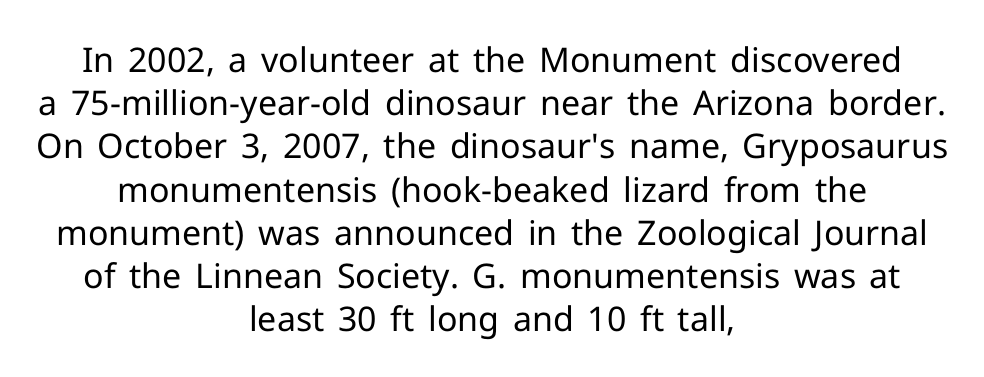
Bold? No — there's no thickening of the strokes. Ordinary non-slanted type is in use. The passage shown stacks its lines at a standard gap. Is the block centered? Yes — each line is placed symmetrically about the middle.
